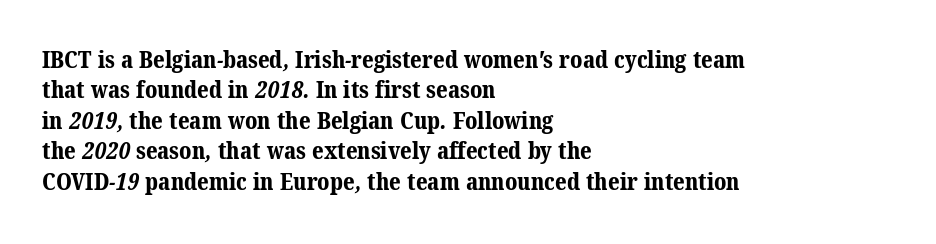
{"bold": "yes", "underline": "no", "align": "left", "line_spacing": "normal", "line_spacing_ratio": 1.27, "letter_spacing": "normal", "letter_spacing_em": 0.0, "glyph_px": 24}
